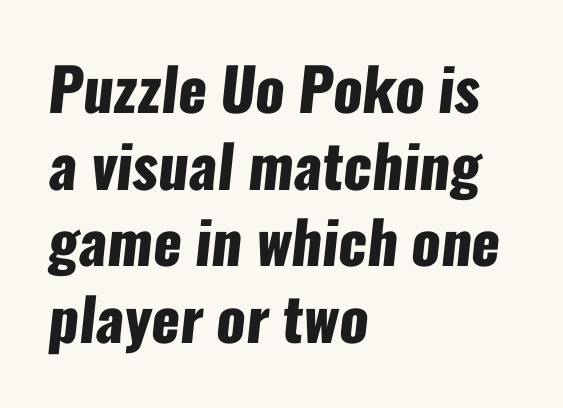
{"serif": "no", "bold": "yes", "weight": "heavy", "width": "condensed", "stroke_contrast": "low", "x_height": "medium", "monospaced": "no", "underline": "no", "align": "left", "line_spacing": "normal", "line_spacing_ratio": 1.3, "letter_spacing": "normal", "letter_spacing_em": 0.0, "glyph_px": 59}
